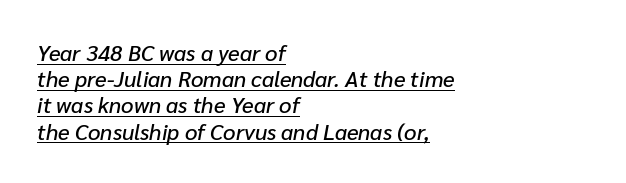
{"italic": "yes", "lean": "right", "slant_degrees": 10, "underline": "yes", "align": "left", "line_spacing_ratio": 1.19, "letter_spacing": "normal", "letter_spacing_em": 0.0, "glyph_px": 22}
